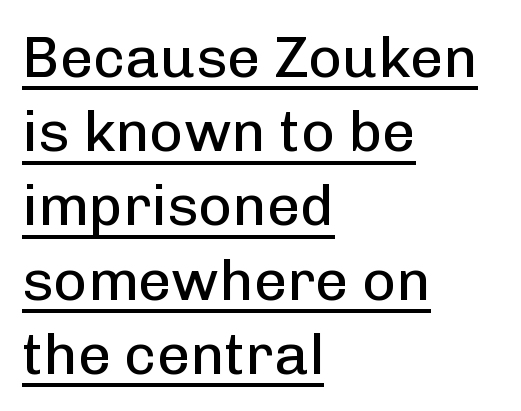
The image shows 58 px regular-weight sans-serif type, upright; set left-aligned, normal line spacing (1.28x), normal letter spacing, underlined; low stroke contrast and a medium x-height.
